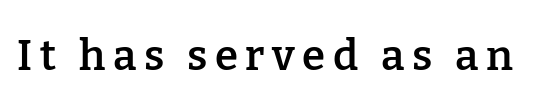
{"serif": "yes", "italic": "no", "bold": "semi", "weight": "semibold", "width": "normal", "stroke_contrast": "low", "x_height": "medium", "monospaced": "no", "underline": "no", "glyph_px": 42}
